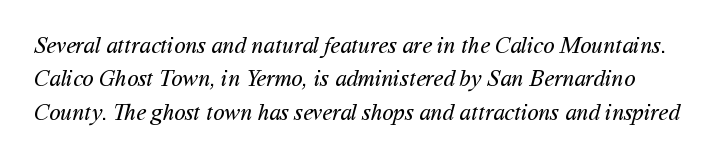
The image shows 23 px text type; set normal line spacing (1.45x), normal letter spacing, not underlined.
